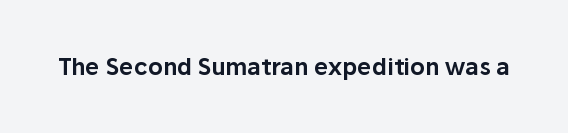
{"italic": "no", "underline": "no", "letter_spacing": "normal", "letter_spacing_em": 0.0, "glyph_px": 23}
